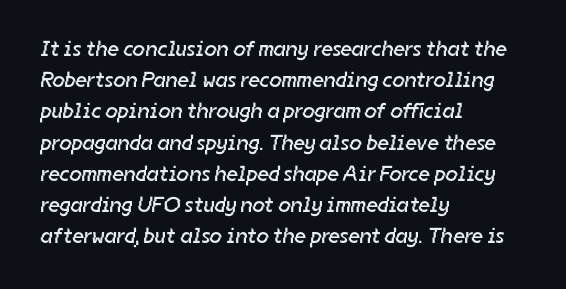
Q: Is the text bold? A: No.
Q: Is the text underlined? A: No.
Q: How is the paragraph aligned? A: Left-aligned.
Q: Is the spacing between letters normal or unusually wide? A: Normal.
Q: Is the spacing between lines tight, normal or loose? A: Normal.
